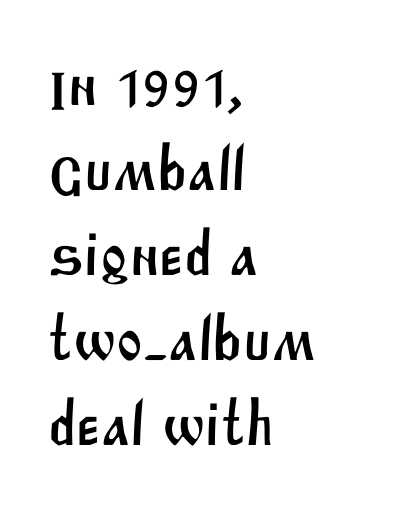
The space beneath each line is pristine and unruled. Does the type have serifs? No, each stem ends abruptly. This sample uses plain, unmodified letter spacing. The vertical gap from one line to the next is medium. The ragged edge is on the right, which tells us the setting is flush left.
